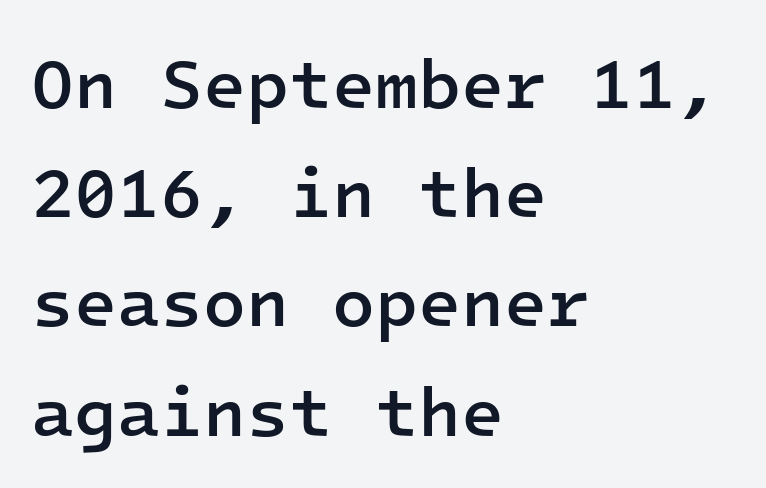
Horizontally, the lines are justified to the leading edge only. Plain, unruled lines of type. What weight is shown? A semibold, between regular and bold. Ascenders rise straight up at ninety degrees.
